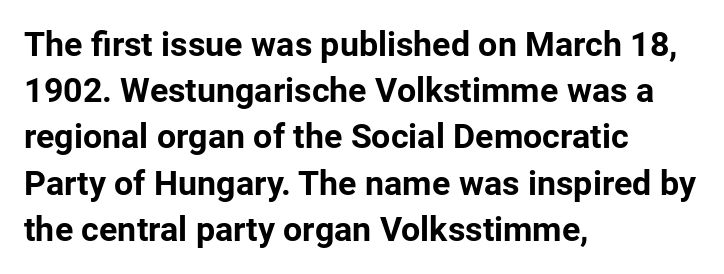
The image shows 34 px bold sans-serif type, upright; set left-aligned, normal line spacing (1.36x), normal letter spacing, not underlined; low stroke contrast and a medium x-height.
